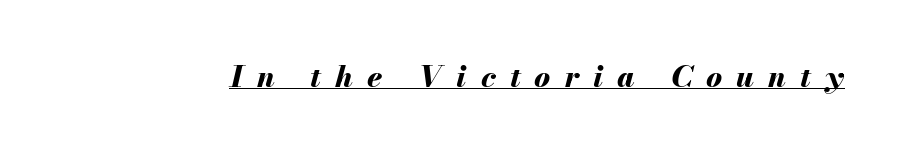
You can tell it's italic because the verticals aren't actually vertical. Heavy, bold letterforms. The face used here is proportionally spaced, like ordinary book or web type. Students, observe the line beneath the letters — that is underlining. The rendering inserts visible extra space after every character.
